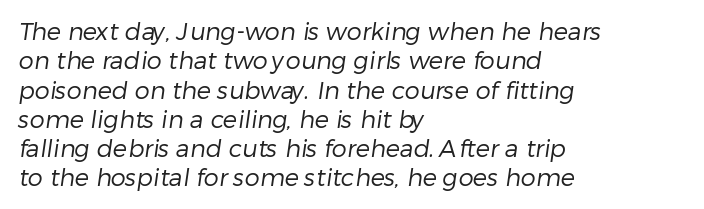
Q: Is the text bold? A: No.
Q: Is the text underlined? A: No.
Q: How is the paragraph aligned? A: Left-aligned.
Q: Is the spacing between letters normal or unusually wide? A: Normal.
